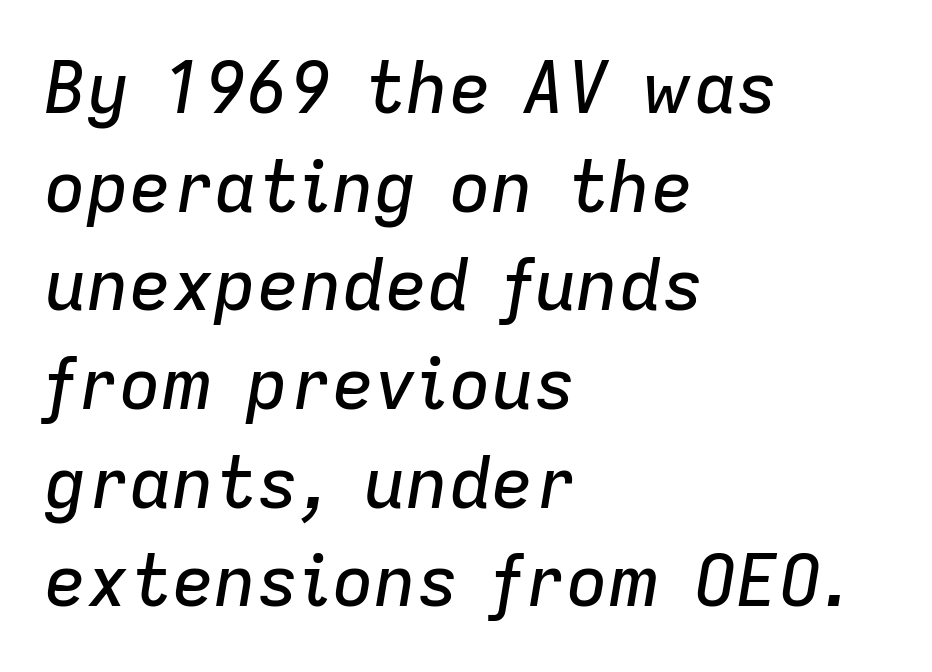
{"italic": "yes", "lean": "right", "slant_degrees": 9, "width": "normal", "stroke_contrast": "low", "x_height": "medium", "monospaced": "no", "underline": "no", "align": "left", "line_spacing": "normal", "line_spacing_ratio": 1.39, "letter_spacing": "normal", "letter_spacing_em": 0.0, "glyph_px": 71}
